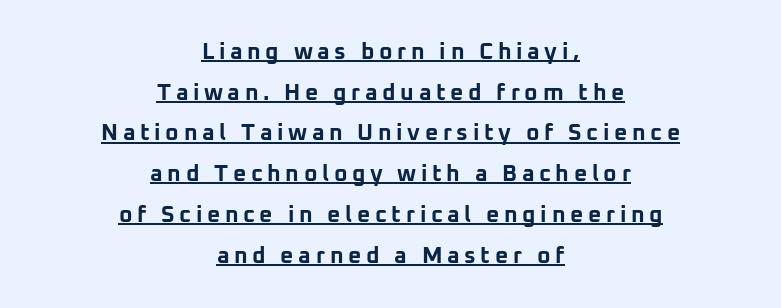
Horizontally, the lines are justified to the midpoint only. Heavy-handed strokes throughout: this text is bold. The lettering stays uniformly vertical, giving the passage a roman look. Check the space under the baseline: a stroke is drawn there. What stands out about the letter spacing? Its width — letters are far apart.
